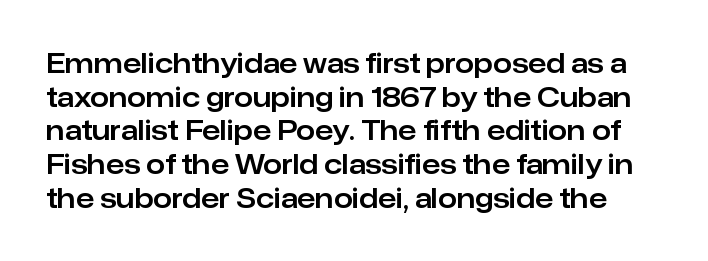
Default kerning and tracking; the words read as compact shapes. Underlining? Definitely not there. The line-height multiplier appears to be the usual default. This is roman type, the default non-slanted kind.
